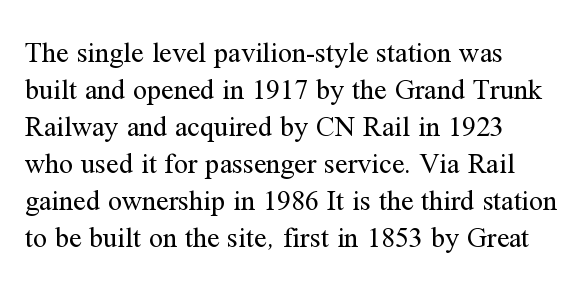
Q: Is the text bold? A: No.
Q: Is the text italic (slanted)? A: No, it is upright.
Q: Is the typeface a serif or a sans-serif typeface? A: Serif.
Q: Is the text underlined? A: No.
Q: How is the paragraph aligned? A: Left-aligned.
Q: Is the spacing between letters normal or unusually wide? A: Normal.
Q: Is the spacing between lines tight, normal or loose? A: Normal.
Q: Width (condensed, normal, or wide)? A: Normal.
Q: Stroke contrast? A: Medium.
Q: x-height? A: Medium.
Q: Monospaced? A: No.
